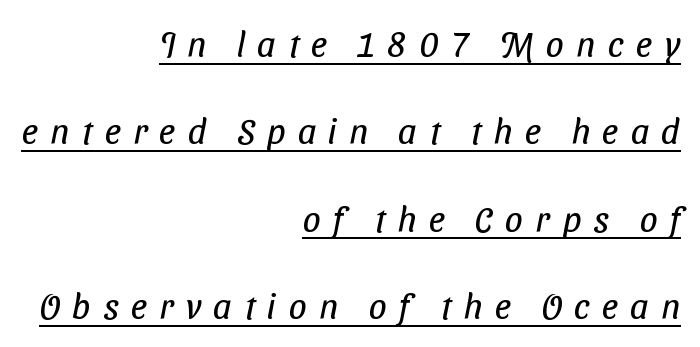
{"serif": "no", "bold": "no", "weight": "regular", "width": "condensed", "stroke_contrast": "low", "x_height": "medium", "monospaced": "no", "underline": "yes", "align": "right", "line_spacing": "loose", "line_spacing_ratio": 2.43, "letter_spacing": "wide", "letter_spacing_em": 0.34, "glyph_px": 36}
